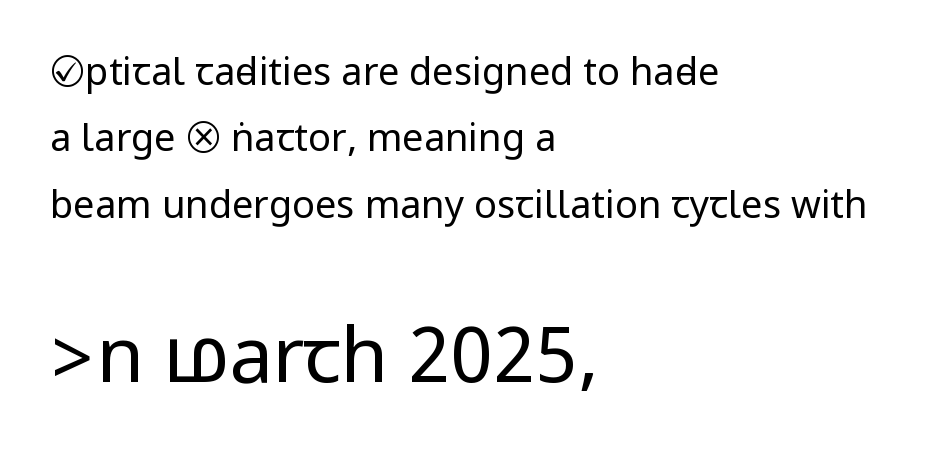
The image shows 77 px regular-weight, condensed sans-serif type, upright; set left-aligned, line spacing 1.75x, normal letter spacing, not underlined; the second (bottom) block is 2.03x larger; low stroke contrast.
